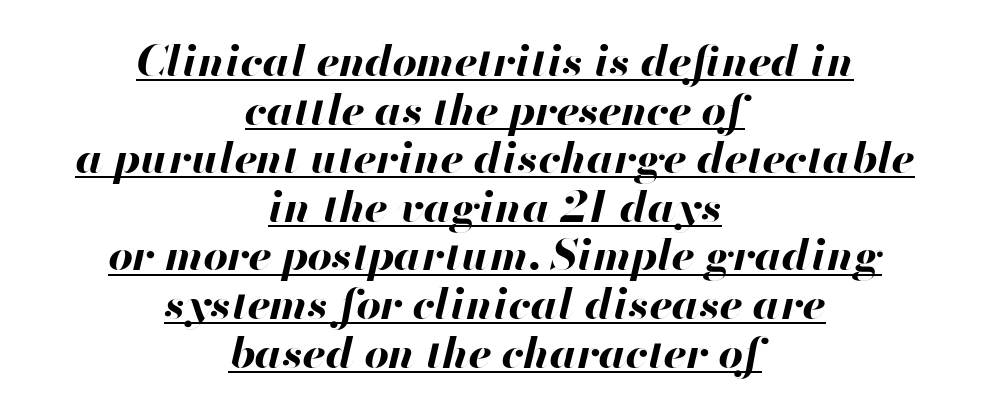
{"italic": "yes", "lean": "right", "slant_degrees": 13, "bold": "yes", "weight": "bold", "width": "normal", "stroke_contrast": "high", "x_height": "small", "monospaced": "no", "underline": "yes", "align": "center", "line_spacing": "tight", "line_spacing_ratio": 1.13, "letter_spacing": "normal", "letter_spacing_em": 0.0, "glyph_px": 43}
